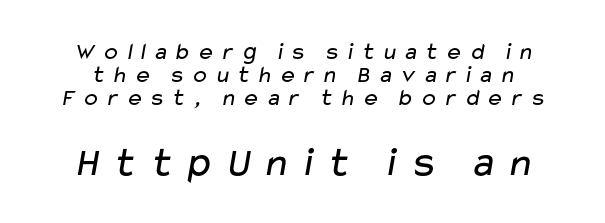
The image shows 42 px regular-weight, wide sans-serif type; set tight line spacing (0.95x), unusually wide letter spacing (+0.22 em), not underlined; the second (bottom) block is 1.75x larger; low stroke contrast and a medium x-height.
